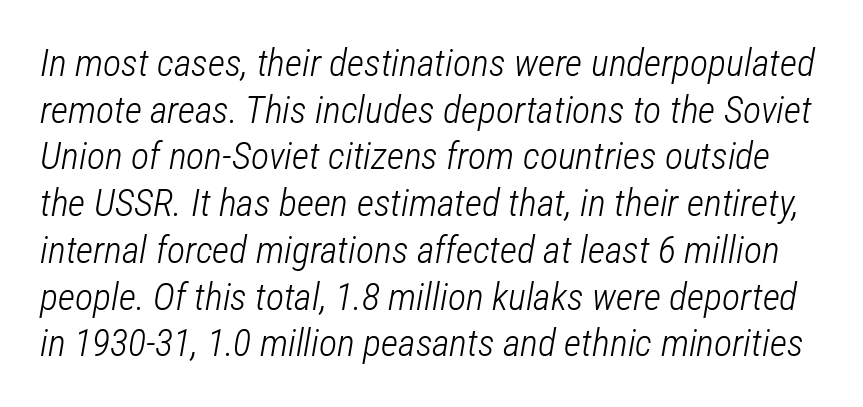
The image shows 38 px light, condensed type, italic (leaning right); set line spacing 1.23x, normal letter spacing, not underlined; low stroke contrast and a medium x-height.
